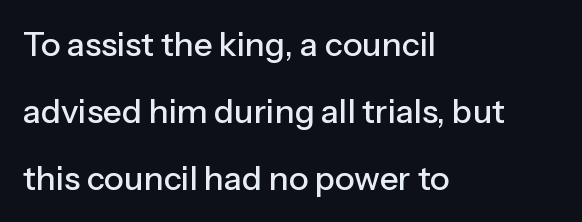
Q: Is the text italic (slanted)? A: No, it is upright.
Q: Is the typeface a serif or a sans-serif typeface? A: Sans-serif.
Q: Is the text underlined? A: No.
Q: How is the paragraph aligned? A: Left-aligned.
Q: Is the spacing between letters normal or unusually wide? A: Normal.
Q: Is the spacing between lines tight, normal or loose? A: Loose.
Q: Width (condensed, normal, or wide)? A: Normal.
Q: Stroke contrast? A: Low.
Q: x-height? A: Medium.
Q: Monospaced? A: No.
